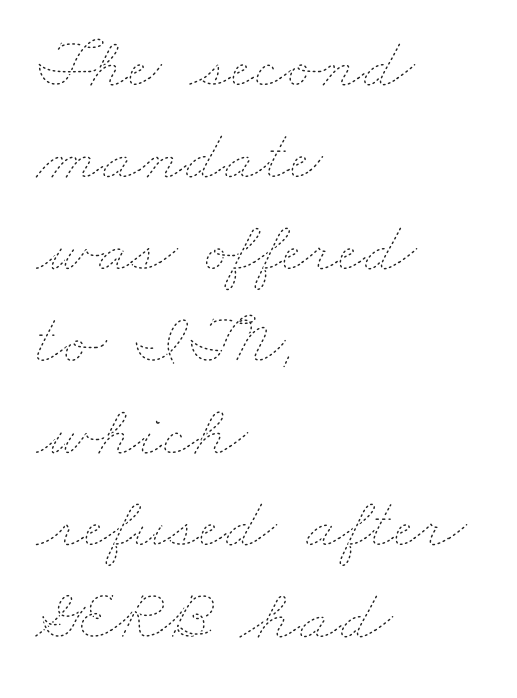
The image shows 73 px thin, wide type; set left-aligned, normal line spacing (1.26x), normal letter spacing, not underlined; low stroke contrast and a small x-height.
